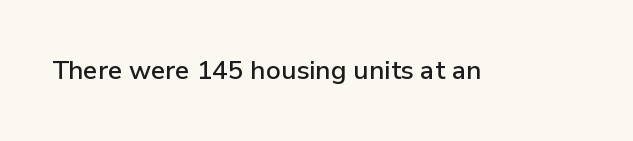
{"italic": "no", "underline": "no", "letter_spacing": "normal", "letter_spacing_em": 0.0, "glyph_px": 26}
